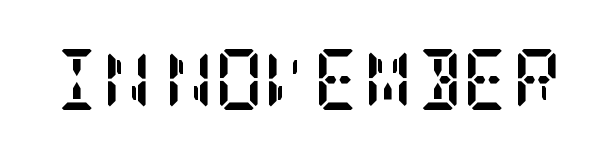
{"serif": "yes", "italic": "no", "bold": "yes", "weight": "semibold", "width": "condensed", "stroke_contrast": "low", "x_height": "large", "underline": "no", "letter_spacing": "normal", "letter_spacing_em": 0.0, "glyph_px": 61}
